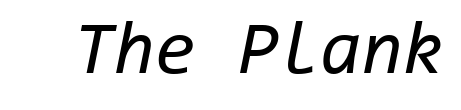
Anything drawn beneath the words? Only blank space. The letters sit at their default tracking, neither squeezed nor spread. It's the slanting kind of type. These lines are rendered in a fixed-pitch font.
